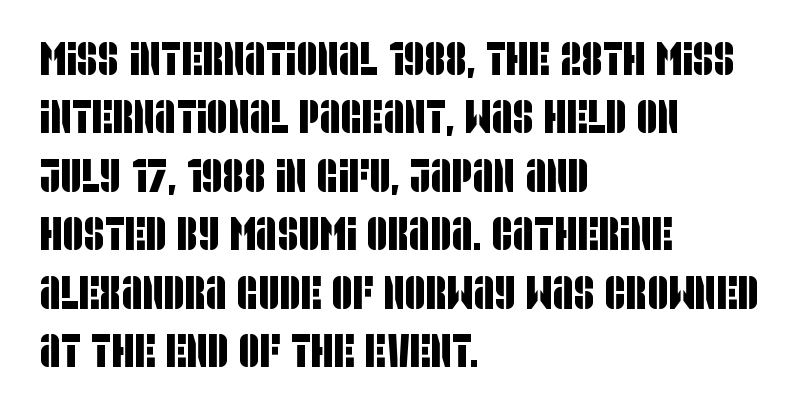
The image shows 46 px condensed sans-serif type; set left-aligned, normal line spacing (1.27x), normal letter spacing, not underlined; low stroke contrast and a large x-height.
